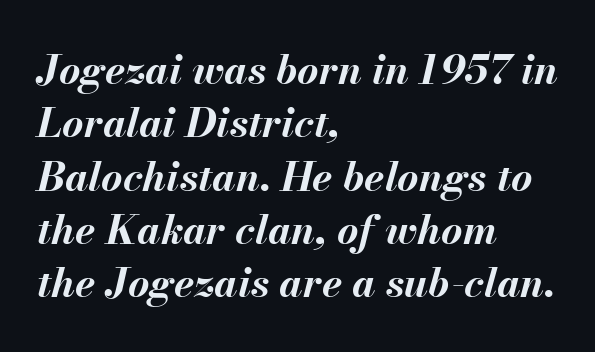
Do the characters align in a grid? No, the font is proportional. This is oblique type, the kind used for emphasis or titles. This sample keeps an unexceptional amount of space between lines. The tracking reads as untouched default to a designer's eye. Anything drawn beneath the words? Only blank space.
